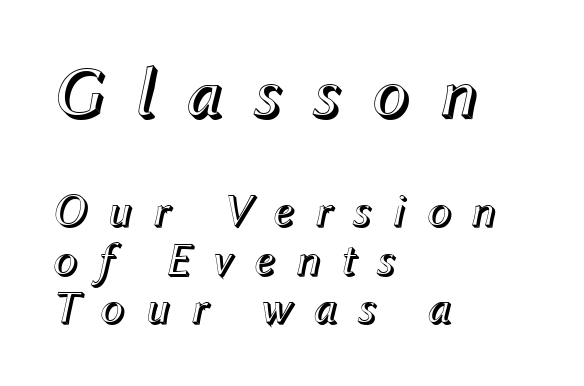
Each row of text sits above clean, open space. In terms of letterspacing, this is a distinctly airy, spread setting. Quick note: interline space is minimal. This sample has the flowing, uneven cadence of proportional lettering. Casual observation: everything's shoved over to the left.
